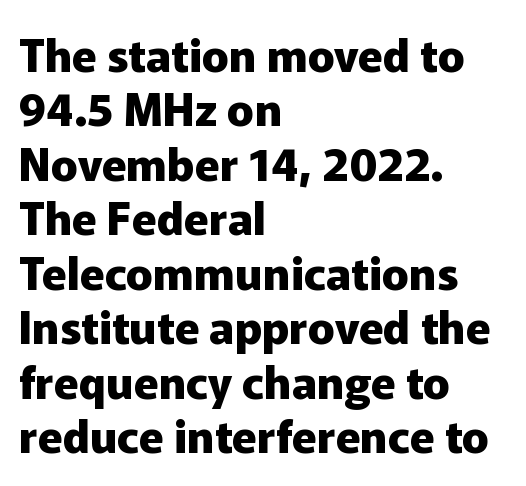
{"serif": "no", "italic": "no", "bold": "yes", "weight": "heavy", "width": "normal", "stroke_contrast": "low", "x_height": "medium", "monospaced": "no", "underline": "no", "align": "left", "line_spacing_ratio": 1.21, "letter_spacing": "normal", "letter_spacing_em": 0.0, "glyph_px": 45}
